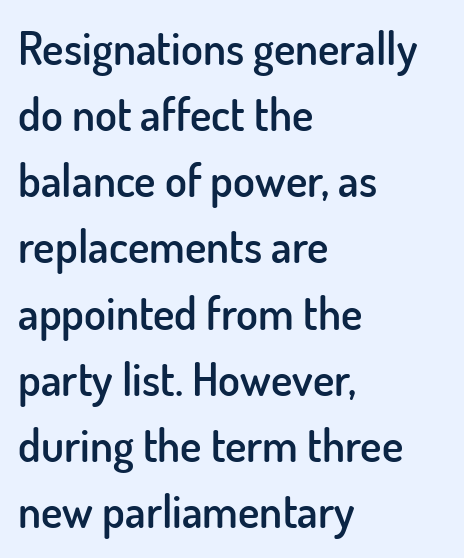
Q: Is the text bold? A: Semi-bold.
Q: Is the text italic (slanted)? A: No, it is upright.
Q: Is the typeface a serif or a sans-serif typeface? A: Sans-serif.
Q: Is the text underlined? A: No.
Q: How is the paragraph aligned? A: Left-aligned.
Q: Is the spacing between letters normal or unusually wide? A: Normal.
Q: Is the spacing between lines tight, normal or loose? A: Normal.
Q: Width (condensed, normal, or wide)? A: Normal.
Q: Stroke contrast? A: Low.
Q: x-height? A: Small.
Q: Monospaced? A: No.
